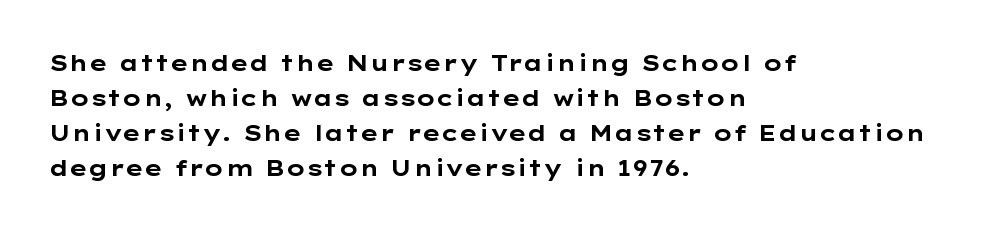
The image shows 22 px bold type, upright; set left-aligned, normal line spacing (1.59x), normal letter spacing, not underlined.
